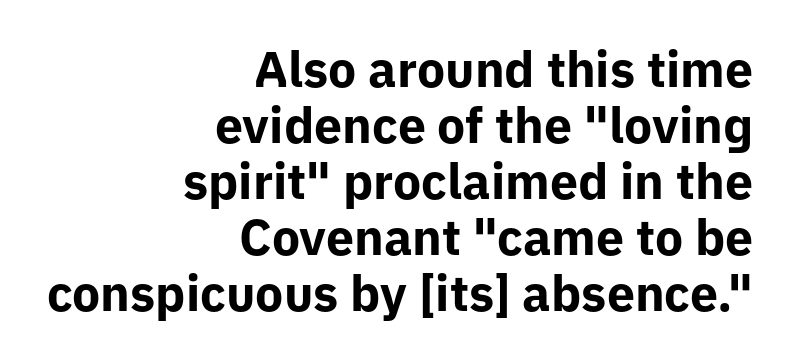
Q: Is the text bold? A: Yes.
Q: Is the text italic (slanted)? A: No, it is upright.
Q: Is the typeface a serif or a sans-serif typeface? A: Sans-serif.
Q: Is the text underlined? A: No.
Q: How is the paragraph aligned? A: Right-aligned.
Q: Is the spacing between letters normal or unusually wide? A: Normal.
Q: Is the spacing between lines tight, normal or loose? A: Tight.
Q: Width (condensed, normal, or wide)? A: Normal.
Q: Stroke contrast? A: Low.
Q: x-height? A: Medium.
Q: Monospaced? A: No.
